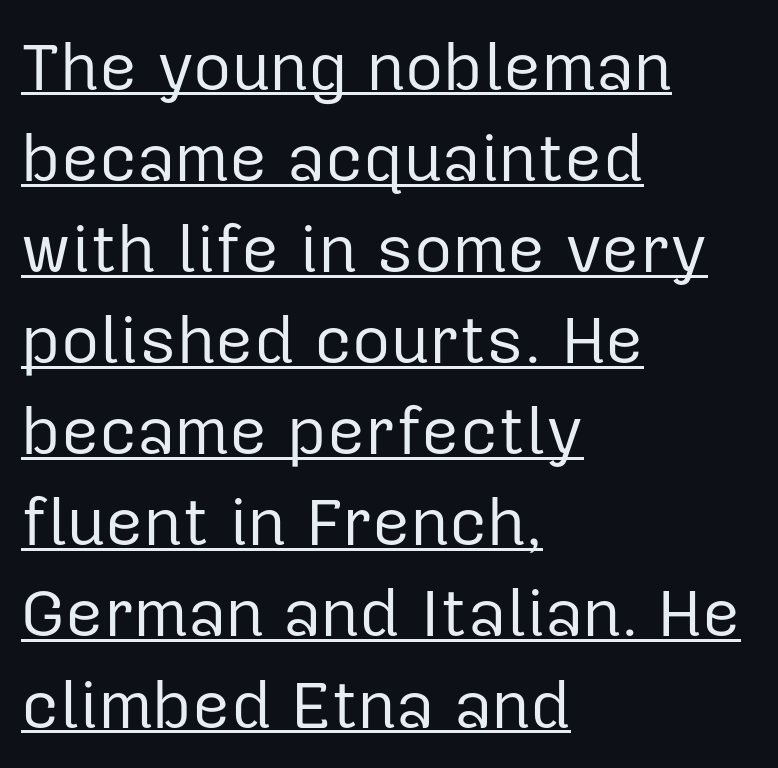
The image shows 66 px regular-weight sans-serif type, upright; set left-aligned, normal line spacing (1.38x), normal letter spacing, underlined; low stroke contrast and a medium x-height.
